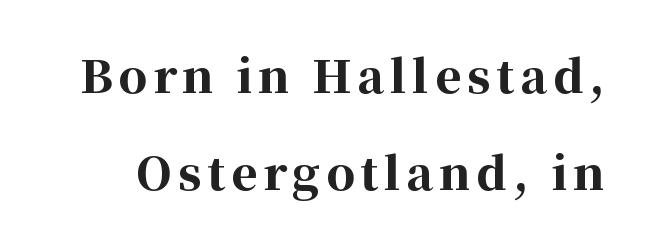
{"serif": "yes", "italic": "no", "bold": "yes", "weight": "bold", "width": "normal", "stroke_contrast": "high", "x_height": "medium", "monospaced": "no", "underline": "no", "line_spacing": "loose", "line_spacing_ratio": 2.15, "glyph_px": 45}
